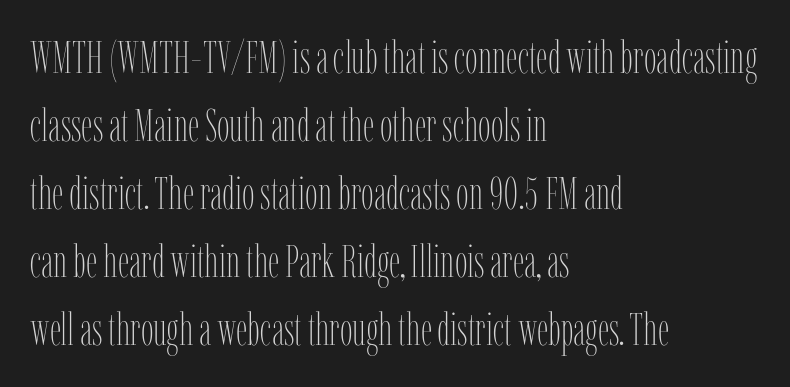
{"italic": "no", "bold": "no", "weight": "thin", "width": "condensed", "stroke_contrast": "low", "x_height": "medium", "monospaced": "no", "underline": "no", "align": "left", "line_spacing": "normal", "line_spacing_ratio": 1.51, "letter_spacing": "normal", "letter_spacing_em": 0.0, "glyph_px": 45}
